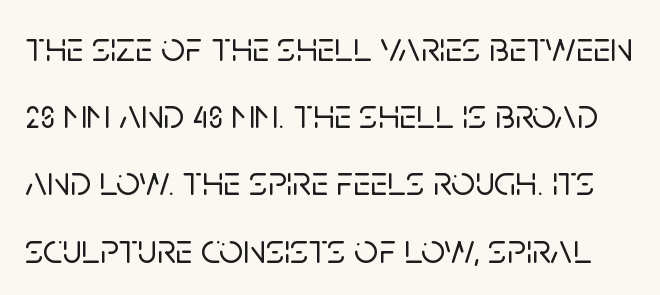
{"serif": "no", "italic": "no", "width": "normal", "stroke_contrast": "low", "x_height": "large", "monospaced": "no", "underline": "no", "line_spacing": "normal", "line_spacing_ratio": 1.6, "letter_spacing": "normal", "letter_spacing_em": 0.0, "glyph_px": 42}
